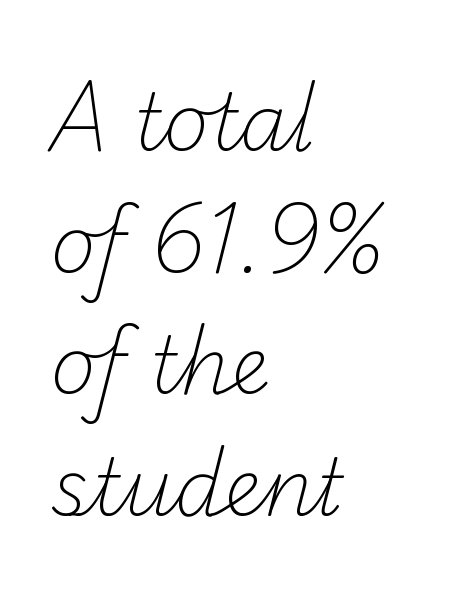
{"serif": "no", "bold": "no", "weight": "light", "width": "normal", "stroke_contrast": "low", "x_height": "small", "monospaced": "no", "underline": "no", "align": "left", "line_spacing": "normal", "line_spacing_ratio": 1.56, "letter_spacing": "normal", "letter_spacing_em": 0.0, "glyph_px": 78}
